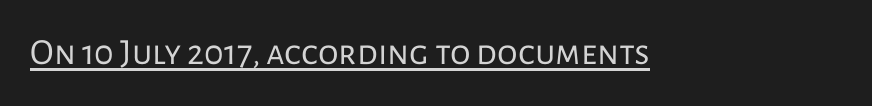
{"serif": "no", "italic": "no", "bold": "no", "weight": "regular", "width": "normal", "stroke_contrast": "low", "x_height": "medium", "monospaced": "no", "underline": "yes", "letter_spacing": "normal", "letter_spacing_em": 0.0, "glyph_px": 37}
